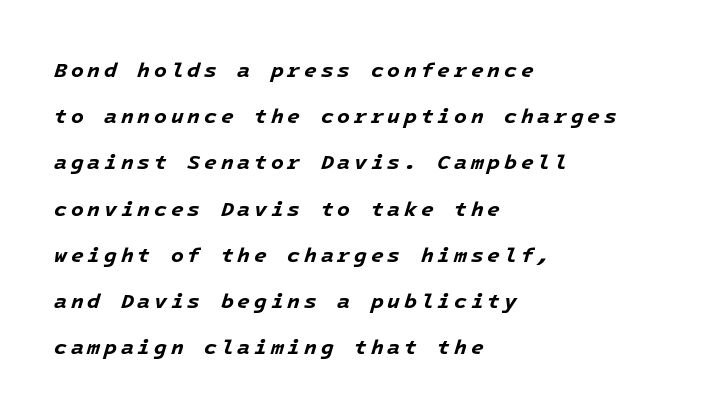
The image shows 21 px bold type, italic (leaning right); set left-aligned, loose line spacing (2.2x), not underlined.
